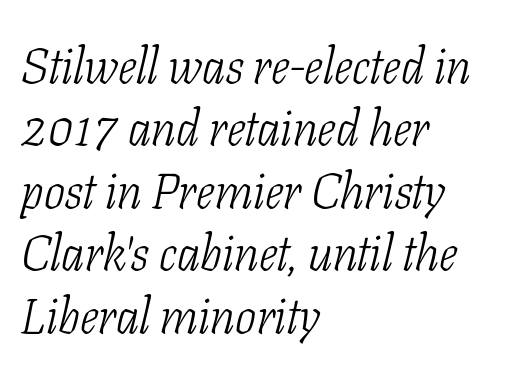
The image shows 50 px light, condensed serif type, italic (leaning right); set left-aligned, normal line spacing (1.25x), normal letter spacing, not underlined; low stroke contrast and a medium x-height.
